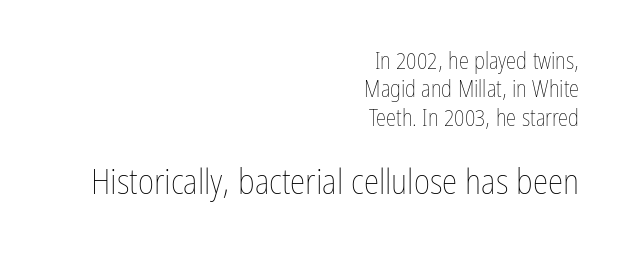
{"italic": "no", "bold": "no", "weight": "thin", "width": "condensed", "stroke_contrast": "low", "x_height": "medium", "monospaced": "no", "underline": "no", "align": "right", "line_spacing_ratio": 1.23, "letter_spacing": "normal", "letter_spacing_em": 0.0, "larger_block": "second", "size_ratio": 1.52, "glyph_px": 35}
